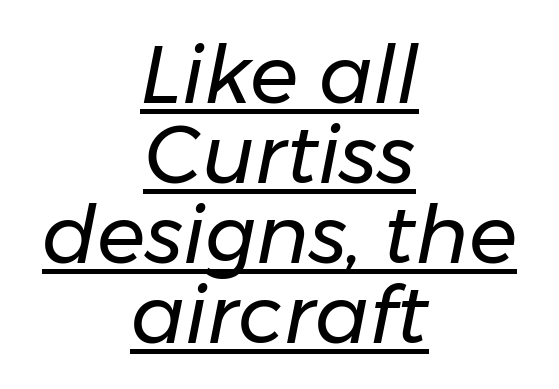
Q: Is the text bold? A: No.
Q: Is the text italic (slanted)? A: Yes, it leans right by about 11 degrees.
Q: Is the text underlined? A: Yes.
Q: How is the paragraph aligned? A: Centered.
Q: Is the spacing between letters normal or unusually wide? A: Normal.
Q: Is the spacing between lines tight, normal or loose? A: Tight.
Q: Width (condensed, normal, or wide)? A: Normal.
Q: Stroke contrast? A: Low.
Q: x-height? A: Medium.
Q: Monospaced? A: No.
